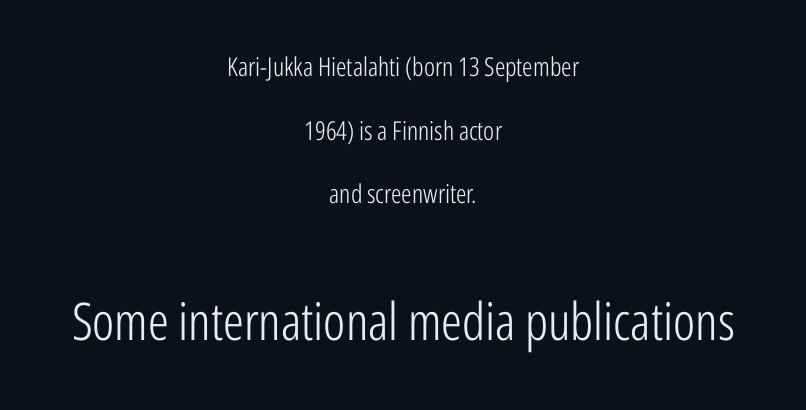
You could not count columns in this text — the font is proportionally spaced. The face used here is a sans, in the tradition of grotesques and geometrics. Widely set lines give the paragraph a tall, airy silhouette. Unmarked baselines from the first word to the last. Compared with a flush-left layout, this one balances lines on the center instead.
